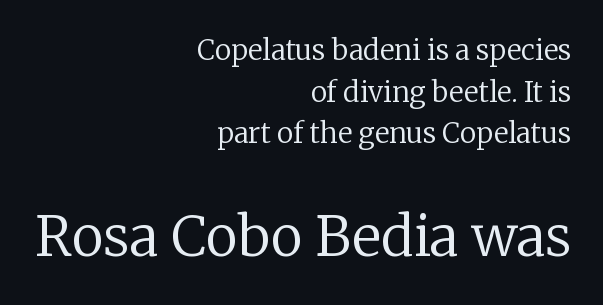
The space beneath each line is pristine and unruled. Between these two stacked blocks, the lower one wins on size. Ascenders rise straight up at ninety degrees. The designer went with a serif here, giving each stem small feet.
